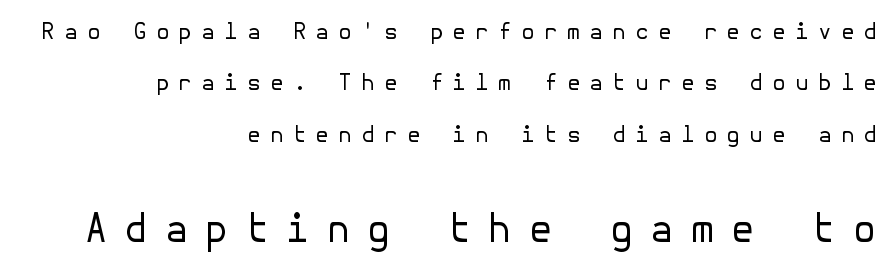
Q: Is the text bold? A: No.
Q: Is the text italic (slanted)? A: No, it is upright.
Q: Is the typeface a serif or a sans-serif typeface? A: Sans-serif.
Q: Is the text underlined? A: No.
Q: How is the paragraph aligned? A: Right-aligned.
Q: Is the spacing between letters normal or unusually wide? A: Unusually wide.
Q: Is the spacing between lines tight, normal or loose? A: Loose.
Q: Which block of text is set in a larger size, the first (top) or the second (bottom)? A: The second (bottom) one.
Q: Width (condensed, normal, or wide)? A: Normal.
Q: Stroke contrast? A: Low.
Q: x-height? A: Medium.
